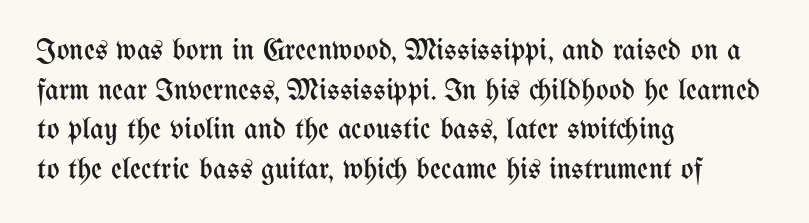
The image shows 30 px regular-weight, condensed type, upright; set left-aligned, normal line spacing (1.32x), normal letter spacing, not underlined; medium stroke contrast and a medium x-height.
